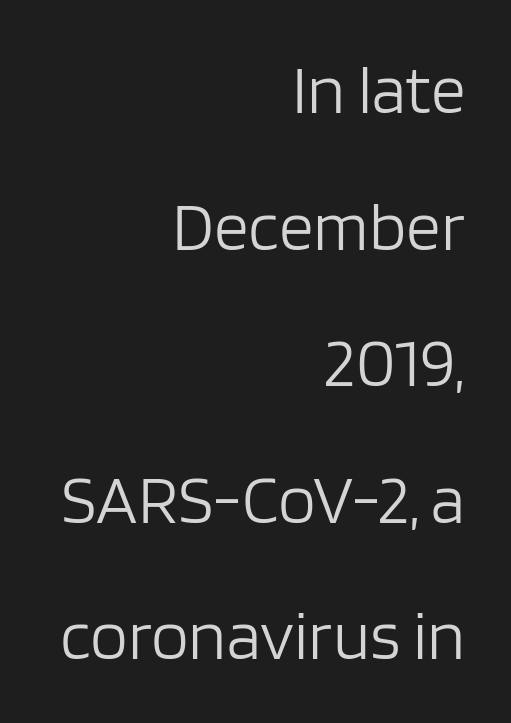
{"serif": "no", "italic": "no", "bold": "no", "weight": "light", "width": "normal", "stroke_contrast": "low", "x_height": "large", "monospaced": "no", "underline": "no", "align": "right", "line_spacing": "loose", "line_spacing_ratio": 1.98, "letter_spacing": "normal", "letter_spacing_em": 0.0, "glyph_px": 69}
